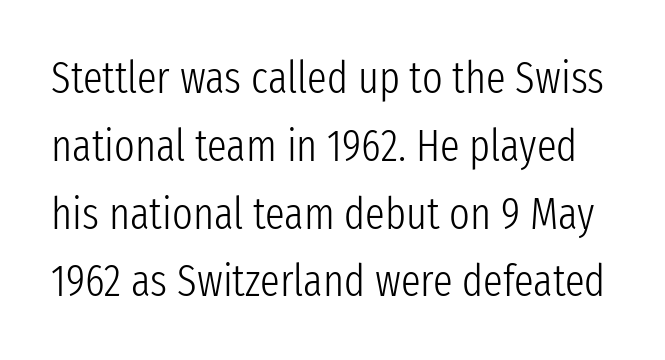
Q: Is the text bold? A: No.
Q: Is the text italic (slanted)? A: No, it is upright.
Q: Is the typeface a serif or a sans-serif typeface? A: Sans-serif.
Q: Is the text underlined? A: No.
Q: Is the spacing between letters normal or unusually wide? A: Normal.
Q: Is the spacing between lines tight, normal or loose? A: Normal.
Q: Width (condensed, normal, or wide)? A: Condensed.
Q: Stroke contrast? A: Low.
Q: x-height? A: Medium.
Q: Monospaced? A: No.
